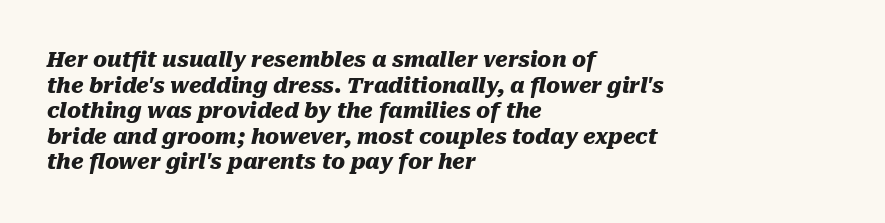
The image shows 21 px bold type, italic (leaning right); set left-aligned, line spacing 1.22x, normal letter spacing, not underlined.
